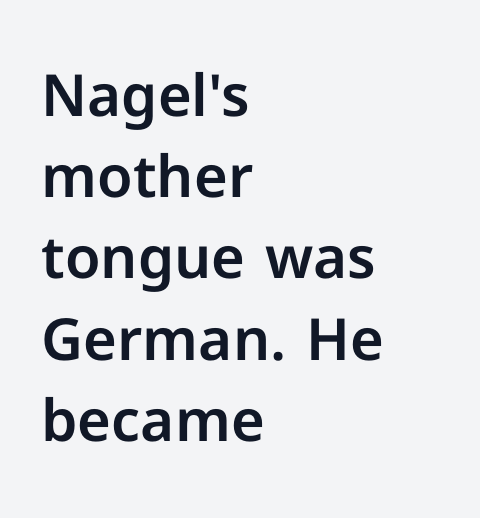
Q: Is the text italic (slanted)? A: No, it is upright.
Q: Is the typeface a serif or a sans-serif typeface? A: Sans-serif.
Q: Is the text underlined? A: No.
Q: How is the paragraph aligned? A: Left-aligned.
Q: Is the spacing between letters normal or unusually wide? A: Normal.
Q: Is the spacing between lines tight, normal or loose? A: Normal.
Q: Width (condensed, normal, or wide)? A: Normal.
Q: Stroke contrast? A: Low.
Q: x-height? A: Medium.
Q: Monospaced? A: No.
